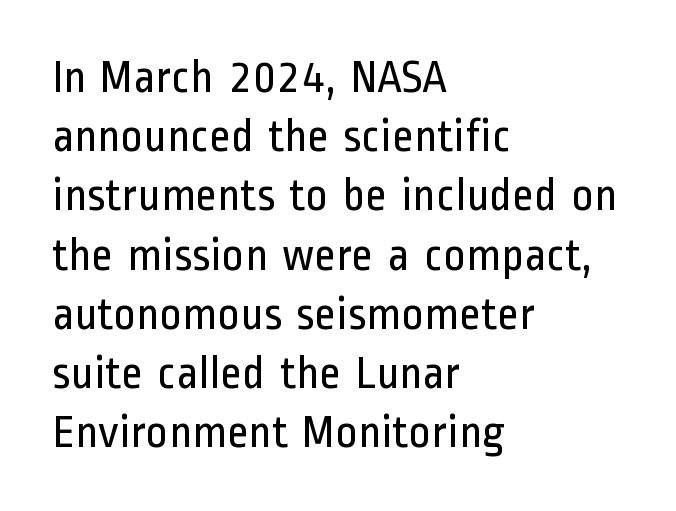
{"serif": "no", "italic": "no", "bold": "no", "weight": "regular", "width": "condensed", "stroke_contrast": "low", "x_height": "medium", "monospaced": "no", "underline": "no", "align": "left", "line_spacing": "normal", "line_spacing_ratio": 1.26, "letter_spacing": "normal", "letter_spacing_em": 0.0, "glyph_px": 47}
